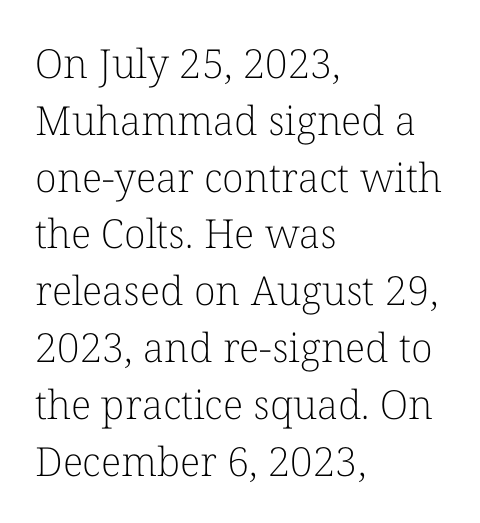
Left-aligned paragraph, ragged on the right. Nobody drew a line under any word here. Successive baselines arrive at the customary interval. Proportional: the letters do not fall into vertical columns.
